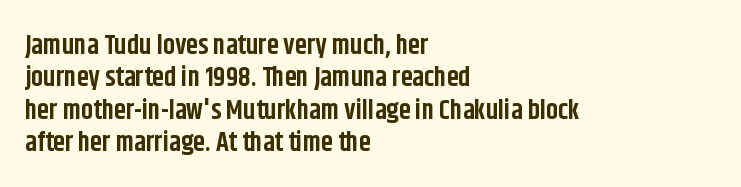
{"italic": "no", "bold": "yes", "underline": "no", "align": "left", "line_spacing_ratio": 1.2, "letter_spacing": "normal", "letter_spacing_em": 0.0, "glyph_px": 27}
